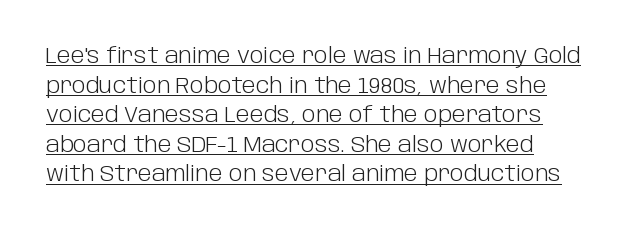
The image shows 21 px text type, upright; set normal line spacing (1.41x), normal letter spacing, underlined.
